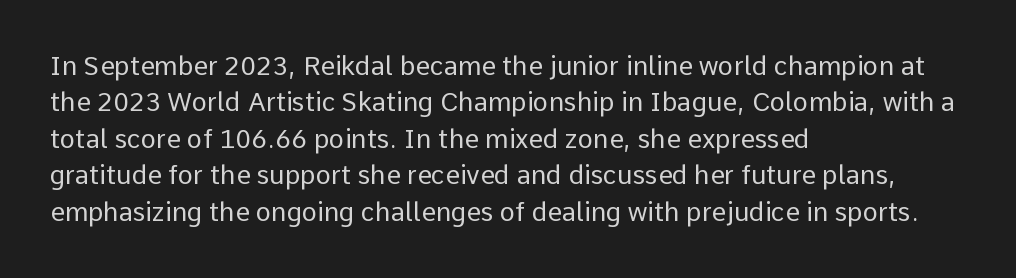
{"italic": "no", "bold": "no", "underline": "no", "align": "left", "line_spacing": "normal", "line_spacing_ratio": 1.4, "letter_spacing": "normal", "letter_spacing_em": 0.0, "glyph_px": 26}
